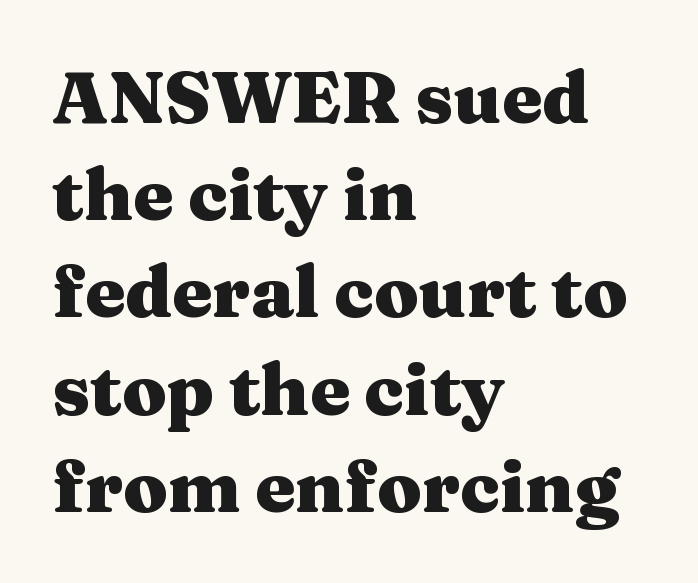
Character widths vary here, with narrow letters taking less room than wide ones. Quick note: not italic, upright. The letters sit at their default tracking, neither squeezed nor spread. Unmarked baselines from the first word to the last. Check where the strokes stop: tiny serifs finish them off.
